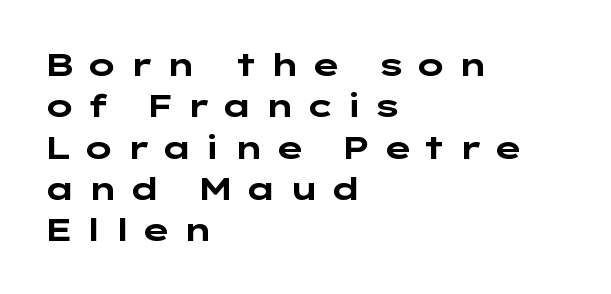
The image shows 32 px bold, wide sans-serif type, upright; set left-aligned, normal line spacing (1.29x), unusually wide letter spacing (+0.31 em), not underlined; low stroke contrast and a medium x-height.
